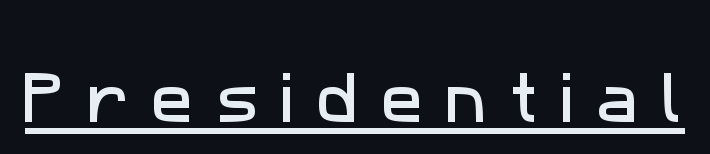
Q: Is the typeface a serif or a sans-serif typeface? A: Sans-serif.
Q: Is the text underlined? A: Yes.
Q: Is the spacing between letters normal or unusually wide? A: Unusually wide.
Q: Width (condensed, normal, or wide)? A: Normal.
Q: Stroke contrast? A: Low.
Q: x-height? A: Medium.
Q: Monospaced? A: No.
